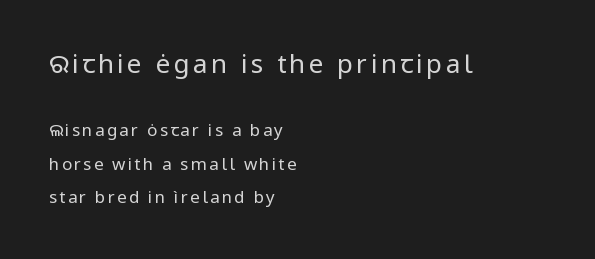
Q: Is the text bold? A: No.
Q: Is the text italic (slanted)? A: No, it is upright.
Q: Is the text underlined? A: No.
Q: How is the paragraph aligned? A: Left-aligned.
Q: Is the spacing between lines tight, normal or loose? A: Loose.
Q: Which block of text is set in a larger size, the first (top) or the second (bottom)? A: The first (top) one.
